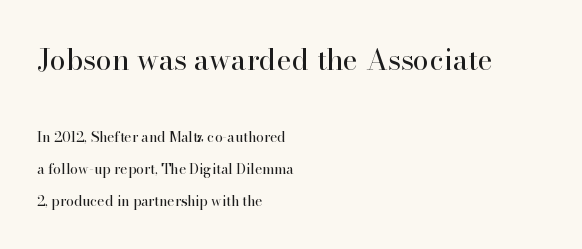
The image shows 29 px regular-weight serif type, upright; set left-aligned, loose line spacing (2.27x), normal letter spacing, not underlined; the first (top) block is 2.07x larger; high stroke contrast and a small x-height.
